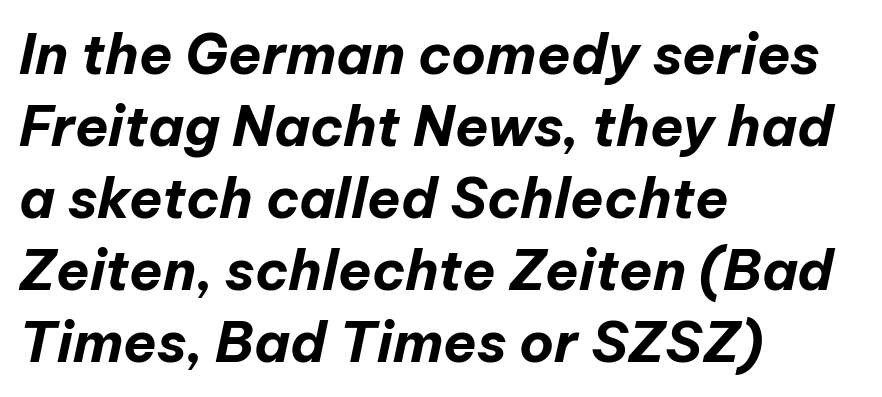
Q: Is the text bold? A: Yes.
Q: Is the text italic (slanted)? A: Yes, it leans right by about 12 degrees.
Q: Is the text underlined? A: No.
Q: How is the paragraph aligned? A: Left-aligned.
Q: Is the spacing between letters normal or unusually wide? A: Normal.
Q: Is the spacing between lines tight, normal or loose? A: Normal.
Q: Width (condensed, normal, or wide)? A: Normal.
Q: Stroke contrast? A: Low.
Q: x-height? A: Medium.
Q: Monospaced? A: No.
